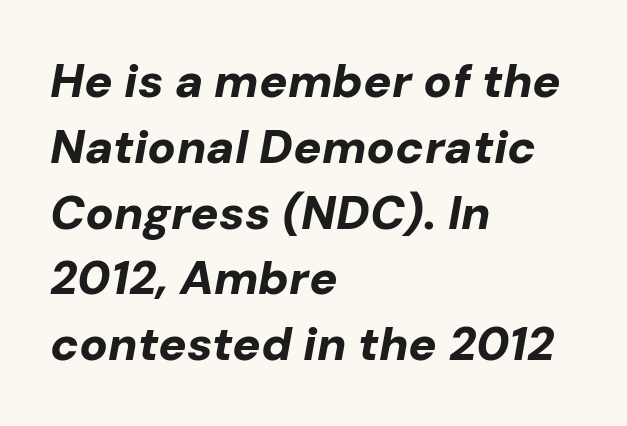
Clear beneath every line of the passage. Layout note: lines flush left. The rendering uses natural spacing where letterforms have individual widths. This is heavy type, rendered in bold. The passage shown leans; its letterforms are oblique.
